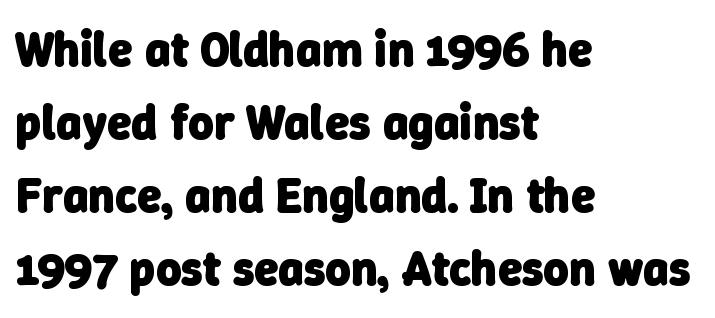
Q: Is the text bold? A: Yes.
Q: Is the typeface a serif or a sans-serif typeface? A: Sans-serif.
Q: Is the text underlined? A: No.
Q: How is the paragraph aligned? A: Left-aligned.
Q: Is the spacing between letters normal or unusually wide? A: Normal.
Q: Is the spacing between lines tight, normal or loose? A: Normal.
Q: Width (condensed, normal, or wide)? A: Normal.
Q: Stroke contrast? A: Low.
Q: x-height? A: Medium.
Q: Monospaced? A: No.
